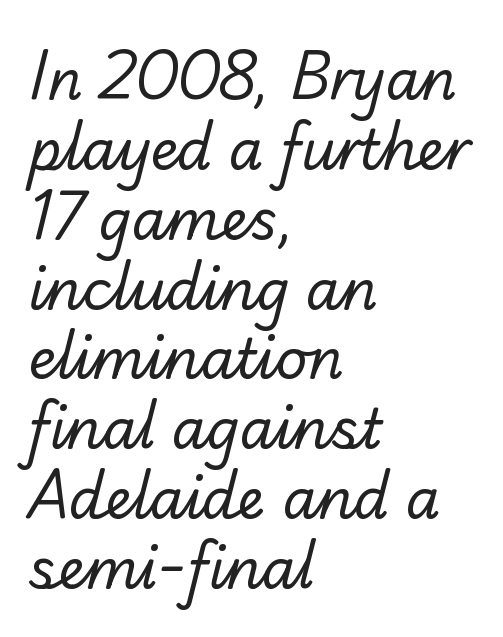
{"serif": "no", "bold": "no", "weight": "regular", "width": "normal", "stroke_contrast": "low", "x_height": "small", "monospaced": "no", "underline": "no", "align": "left", "line_spacing": "normal", "line_spacing_ratio": 1.27, "letter_spacing": "normal", "letter_spacing_em": 0.0, "glyph_px": 55}
